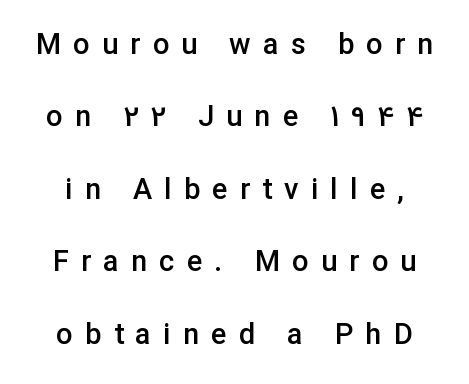
Glyph-to-glyph distance is far greater than everyday printed text. Every row of glyphs is offset so its center matches the block's center. Words float on clear page, feet unadorned. The lines are spread far apart with generous leading.
